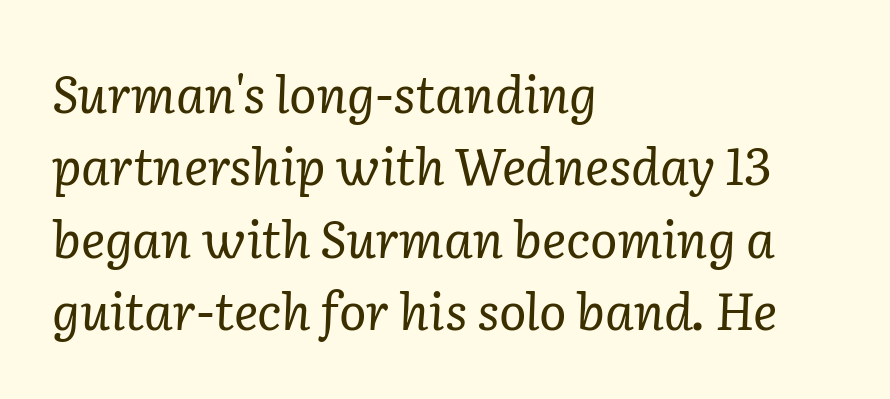
Note the varied advance widths — an 'i' is clearly narrower than an 'm'. The text carries the slant typical of an italic or oblique font. Descenders are the only things crossing below the line. The leading is moderate, giving the passage an even texture.
